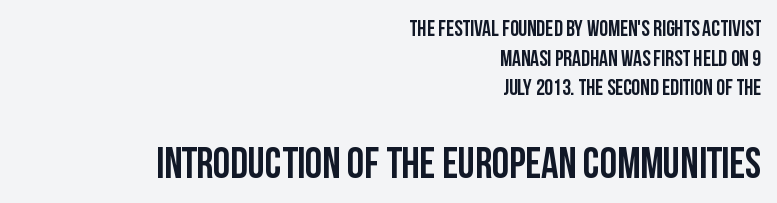
Caption: upper text group reduced, lower text group enlarged. Clear beneath every line of the passage. One glance says typical: line gaps are just what's usual. A student would call this right alignment; a typographer would say flush right, rag left.
